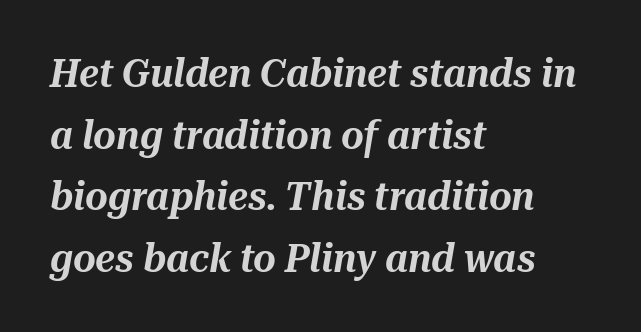
{"italic": "yes", "lean": "right", "slant_degrees": 10, "width": "normal", "stroke_contrast": "medium", "x_height": "medium", "monospaced": "no", "underline": "no", "align": "left", "line_spacing": "normal", "line_spacing_ratio": 1.58, "letter_spacing": "normal", "letter_spacing_em": 0.0, "glyph_px": 39}
